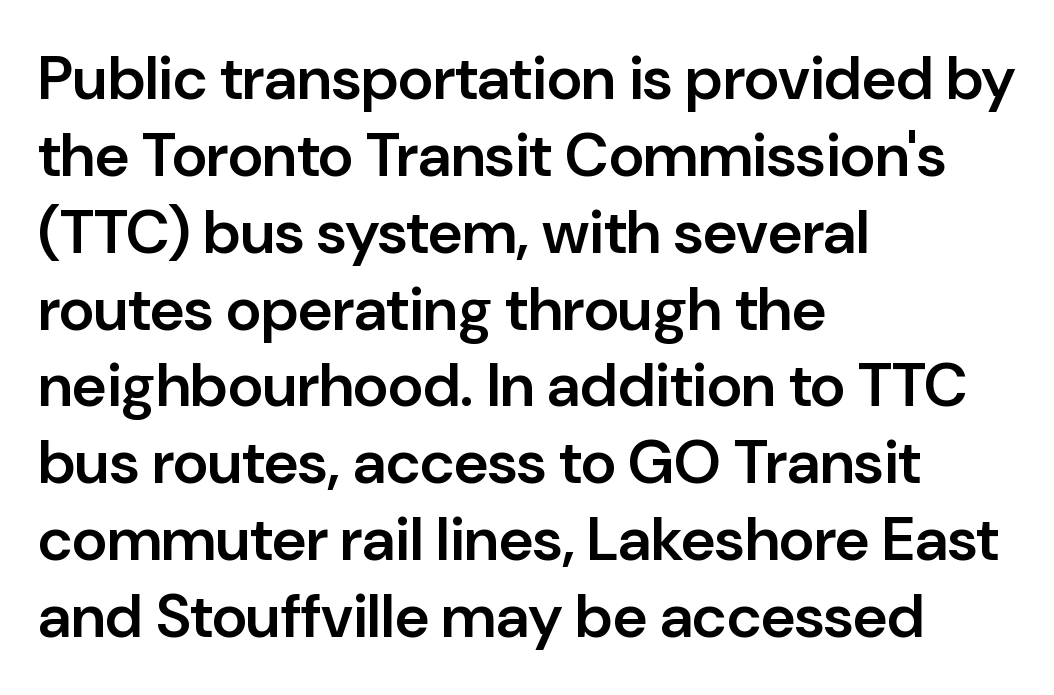
Q: Is the text bold? A: Semi-bold.
Q: Is the text italic (slanted)? A: No, it is upright.
Q: Is the typeface a serif or a sans-serif typeface? A: Sans-serif.
Q: Is the text underlined? A: No.
Q: How is the paragraph aligned? A: Left-aligned.
Q: Is the spacing between letters normal or unusually wide? A: Normal.
Q: Is the spacing between lines tight, normal or loose? A: Normal.
Q: Width (condensed, normal, or wide)? A: Normal.
Q: Stroke contrast? A: Low.
Q: x-height? A: Medium.
Q: Monospaced? A: No.
